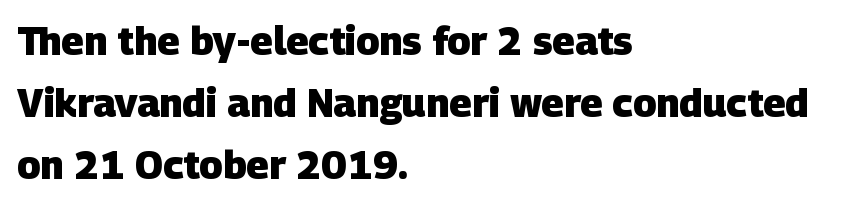
Q: Is the text bold? A: Yes.
Q: Is the typeface a serif or a sans-serif typeface? A: Sans-serif.
Q: Is the text underlined? A: No.
Q: How is the paragraph aligned? A: Left-aligned.
Q: Is the spacing between letters normal or unusually wide? A: Normal.
Q: Is the spacing between lines tight, normal or loose? A: Normal.
Q: Width (condensed, normal, or wide)? A: Normal.
Q: Stroke contrast? A: Low.
Q: x-height? A: Large.
Q: Monospaced? A: No.
